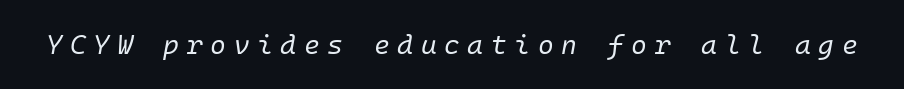
Slanted lettering throughout. The string is rendered with underlining switched off. In terms of letterspacing, this is a distinctly airy, spread setting. Weight: regular or lighter.
